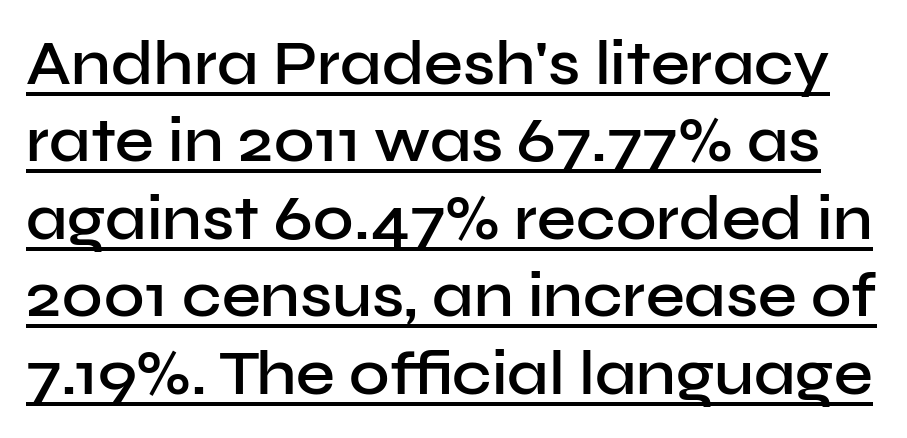
The characters look somewhat weighty, a semibold short of true bold. Characters follow at the spacing the type designer built in. Looks like someone drew a line under every word here. Is this a fixed-width face? No — the glyphs have proportional, varying widths. Vertical strokes here are truly vertical. Does the type have serifs? No, each stem ends abruptly.
